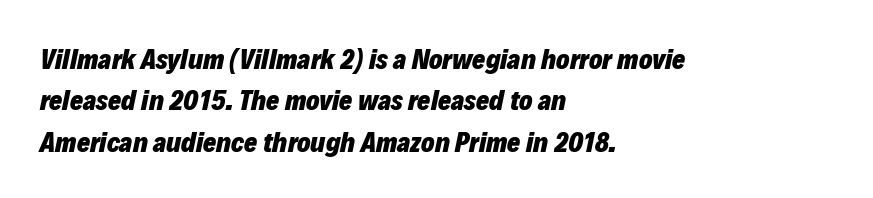
{"italic": "yes", "lean": "right", "slant_degrees": 12, "bold": "yes", "weight": "heavy", "width": "normal", "stroke_contrast": "low", "x_height": "medium", "monospaced": "no", "underline": "no", "align": "left", "line_spacing": "normal", "line_spacing_ratio": 1.48, "letter_spacing": "normal", "letter_spacing_em": 0.0, "glyph_px": 28}
